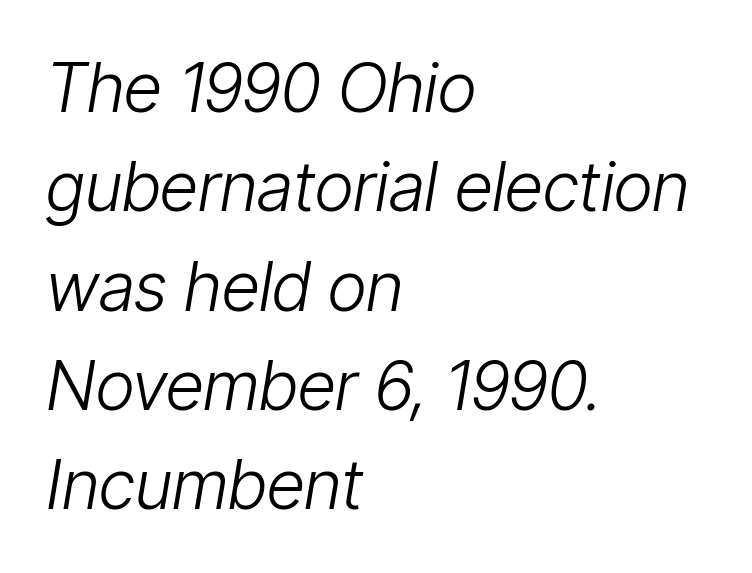
{"italic": "yes", "lean": "right", "slant_degrees": 9, "bold": "no", "weight": "light", "width": "condensed", "stroke_contrast": "low", "x_height": "medium", "monospaced": "no", "underline": "no", "align": "left", "line_spacing": "normal", "line_spacing_ratio": 1.46, "letter_spacing": "normal", "letter_spacing_em": 0.0, "glyph_px": 68}
